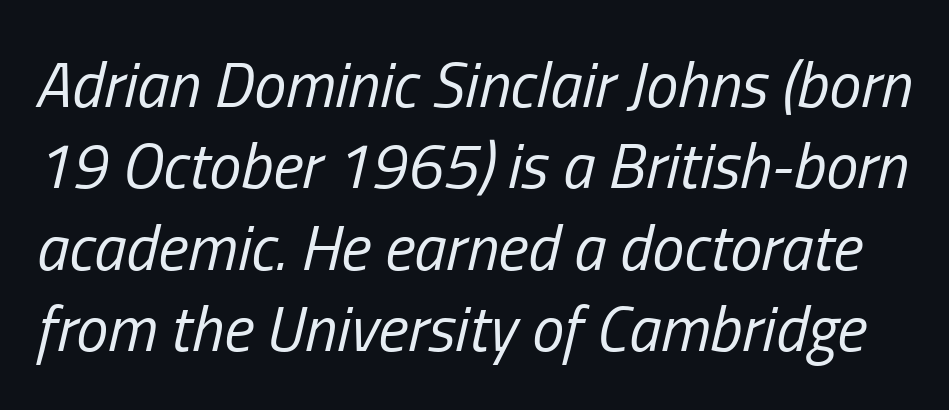
Glance below the letters and you will spot only blank space. The weight tops out at a normal text grade. Rows of type keep a routine distance in the vertical direction. Character widths vary here, with narrow letters taking less room than wide ones.
